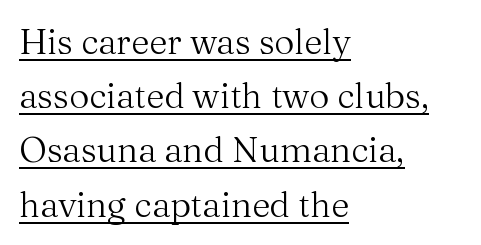
{"serif": "yes", "italic": "no", "bold": "no", "weight": "regular", "width": "normal", "stroke_contrast": "medium", "x_height": "medium", "monospaced": "no", "underline": "yes", "align": "left", "line_spacing": "normal", "line_spacing_ratio": 1.55, "letter_spacing": "normal", "letter_spacing_em": 0.0, "glyph_px": 35}
